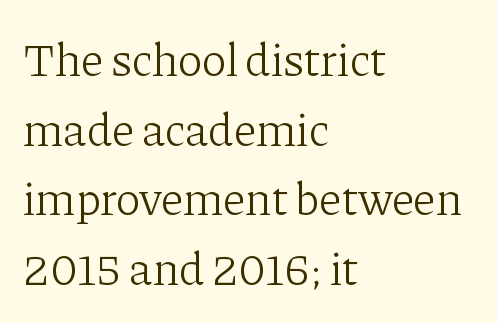
The image shows 47 px light serif type, upright; set left-aligned, normal line spacing (1.48x), normal letter spacing, not underlined; low stroke contrast and a medium x-height.
